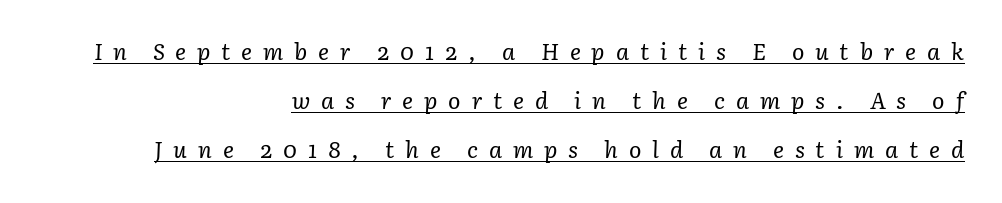
Looks like someone drew a line under every word here. No extra ink here — the face is not bold. The line-height multiplier appears high, well above default. Compared with a flush-left layout, this one pins lines to the opposite, right side. In terms of letterspacing, this is a distinctly airy, spread setting.
